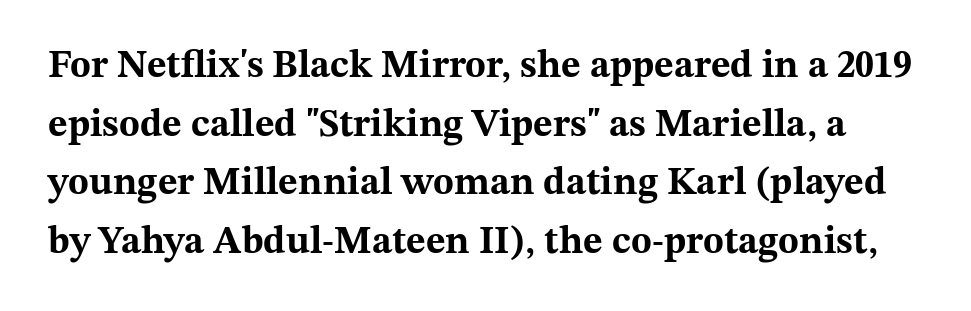
The letters stand upright; this is a roman face. This sample uses a serif face. In terms of letterspacing, this is plain default setting. If you measured baseline to baseline, you'd find a middling distance.
